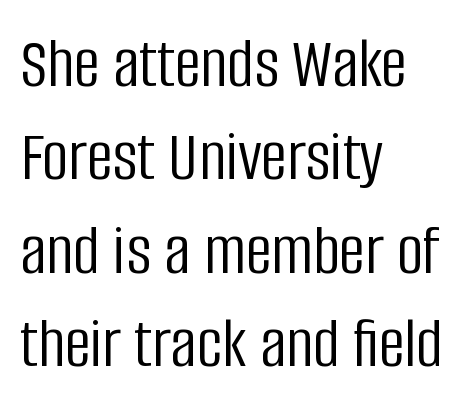
{"serif": "no", "italic": "no", "bold": "no", "weight": "light", "width": "condensed", "stroke_contrast": "low", "x_height": "large", "monospaced": "no", "underline": "no", "align": "left", "line_spacing": "normal", "line_spacing_ratio": 1.28, "letter_spacing": "normal", "letter_spacing_em": 0.0, "glyph_px": 73}
